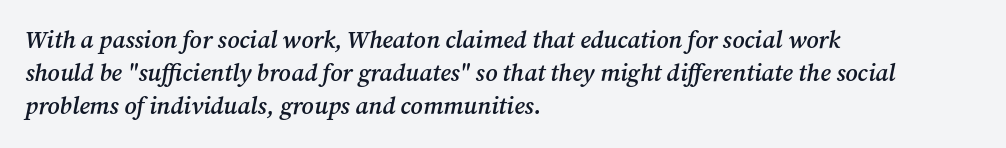
{"italic": "yes", "lean": "right", "slant_degrees": 12, "bold": "semi", "underline": "no", "align": "left", "line_spacing": "normal", "line_spacing_ratio": 1.37, "letter_spacing": "normal", "letter_spacing_em": 0.0, "glyph_px": 24}
